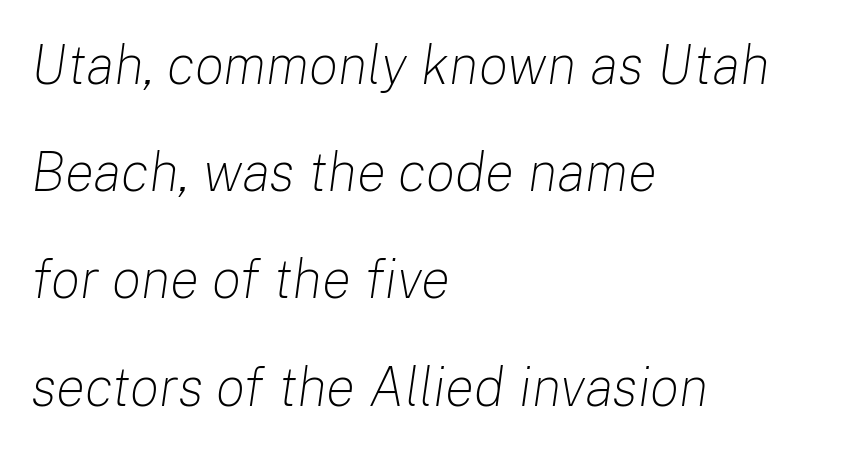
Q: Is the text bold? A: No.
Q: Is the text italic (slanted)? A: Yes, it leans right by about 8 degrees.
Q: Is the text underlined? A: No.
Q: How is the paragraph aligned? A: Left-aligned.
Q: Is the spacing between letters normal or unusually wide? A: Normal.
Q: Is the spacing between lines tight, normal or loose? A: Loose.
Q: Width (condensed, normal, or wide)? A: Normal.
Q: Stroke contrast? A: Low.
Q: x-height? A: Medium.
Q: Monospaced? A: No.
